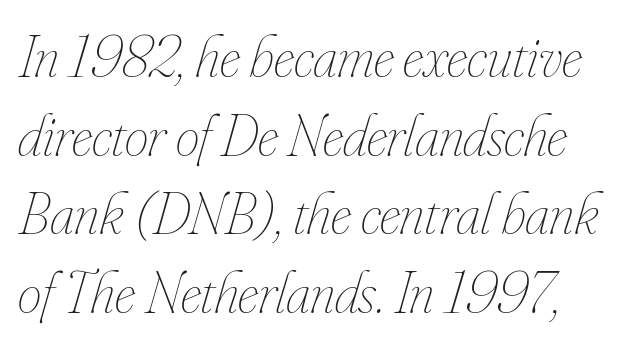
{"italic": "yes", "lean": "right", "slant_degrees": 16, "bold": "no", "weight": "thin", "width": "condensed", "stroke_contrast": "low", "x_height": "small", "monospaced": "no", "underline": "no", "line_spacing": "normal", "line_spacing_ratio": 1.31, "letter_spacing": "normal", "letter_spacing_em": 0.0, "glyph_px": 60}
